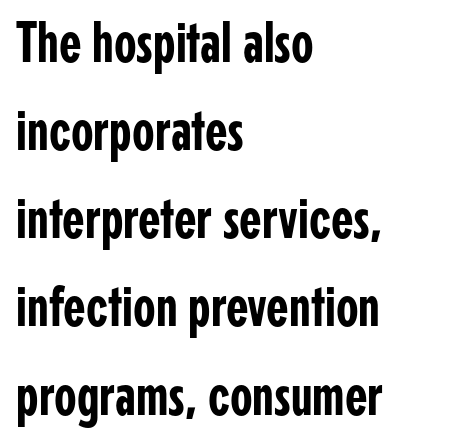
The rendering anchors every line to the left-hand side. Varying glyph widths throughout — classic text-font behaviour. In terms of letterspacing, this is plain default setting. Serif or sans? Sans — the stroke terminals are bare. Plain, unruled lines of type. Posture: upright roman.
